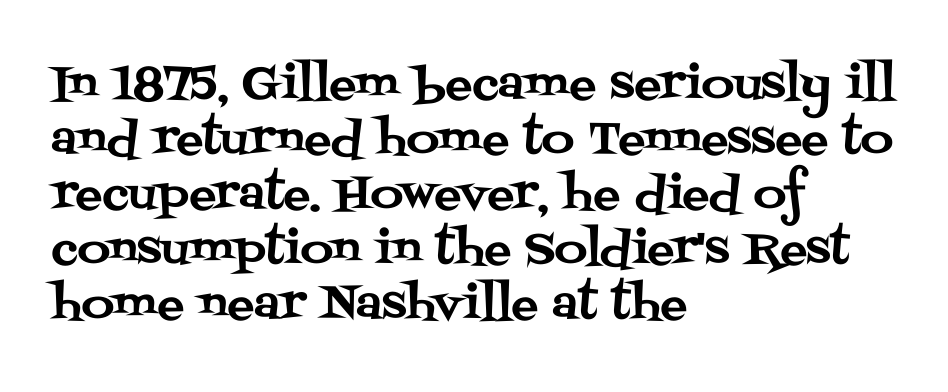
Are there feet on the stems? There are — it's a serif. Compared with a centered layout, this one pins lines to the left instead. Is this a fixed-width face? No — the glyphs have proportional, varying widths. Unlike italic type, these characters show no tilt at all. Words float on clear page, feet unadorned.
